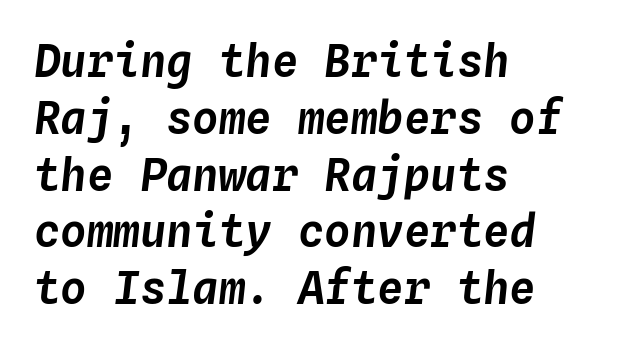
The image shows 44 px text type, italic (leaning right), monospaced; set left-aligned, normal line spacing (1.29x), normal letter spacing, not underlined; low stroke contrast and a medium x-height.
